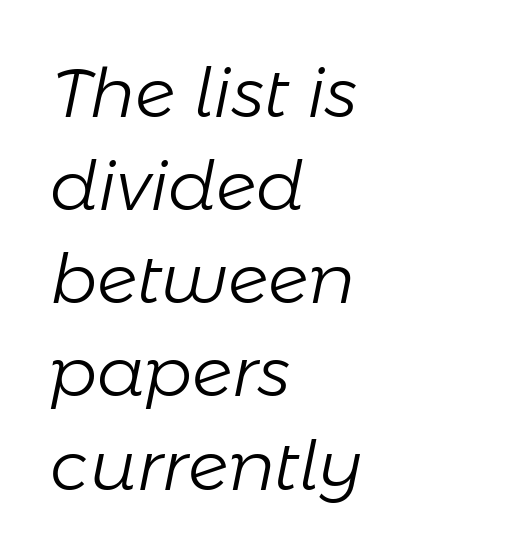
This reads as an unemphasized weight, regular at the heaviest. The passage shown has conventional tracking throughout. Has an underline been added? It has not. Leading matches the norm, producing a regular column. The text block is weighted toward the left margin, trailing off unevenly rightward.
